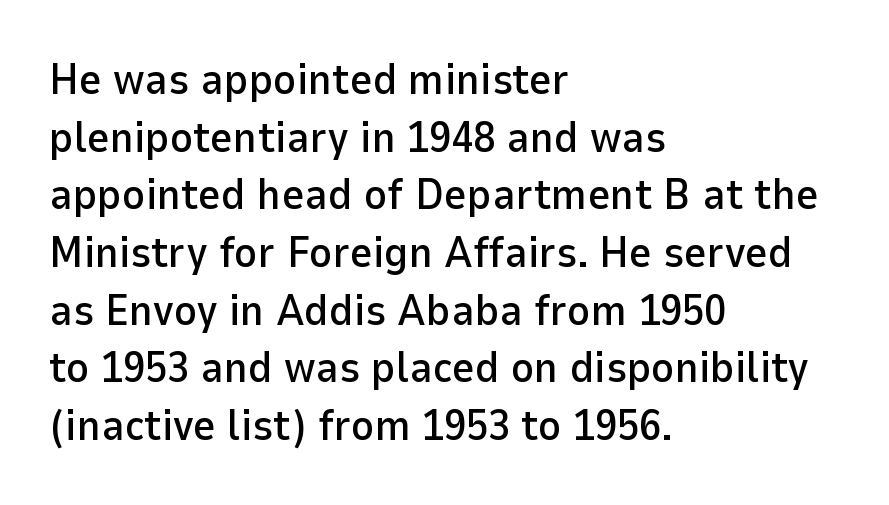
{"serif": "no", "italic": "no", "width": "normal", "stroke_contrast": "low", "x_height": "medium", "monospaced": "no", "underline": "no", "align": "left", "line_spacing": "normal", "line_spacing_ratio": 1.31, "letter_spacing": "normal", "letter_spacing_em": 0.0, "glyph_px": 44}
